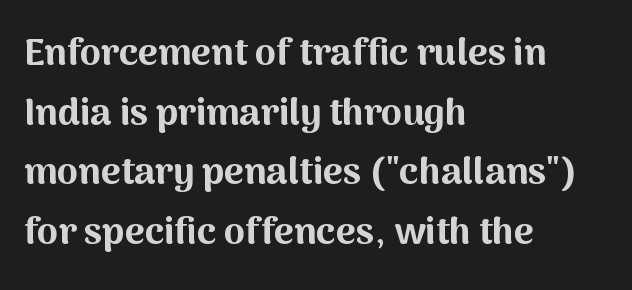
The image shows 38 px bold sans-serif type, upright; set left-aligned, normal line spacing (1.57x), normal letter spacing, not underlined; medium stroke contrast and a medium x-height.
